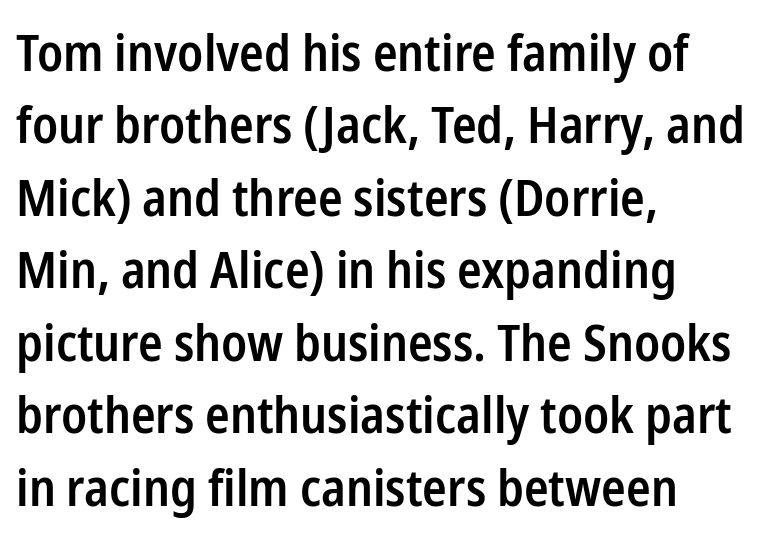
{"serif": "no", "italic": "no", "bold": "semi", "weight": "semibold", "width": "condensed", "stroke_contrast": "low", "x_height": "medium", "monospaced": "no", "underline": "no", "align": "left", "line_spacing": "normal", "line_spacing_ratio": 1.42, "letter_spacing": "normal", "letter_spacing_em": 0.0, "glyph_px": 51}
